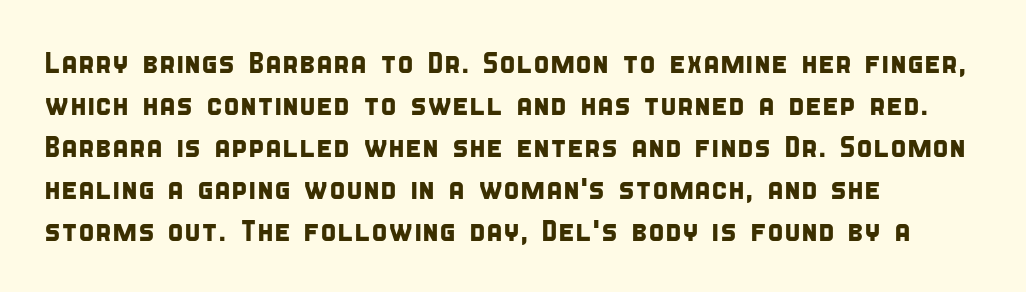
Think of a printed novel: that variable character pitch is what you see here. How are the letters spaced? Ordinarily, with no added tracking. Normally led — the rows are evenly, conventionally spaced. Letters rest on an invisible, unmarked baseline.
